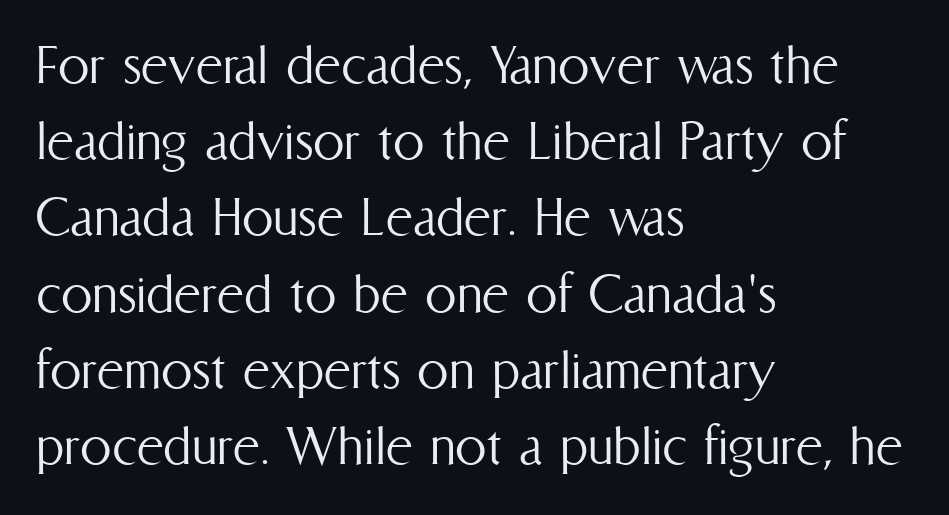
{"italic": "no", "bold": "no", "weight": "light", "width": "condensed", "stroke_contrast": "medium", "x_height": "medium", "monospaced": "no", "underline": "no", "align": "left", "line_spacing_ratio": 1.21, "letter_spacing": "normal", "letter_spacing_em": 0.0, "glyph_px": 63}
